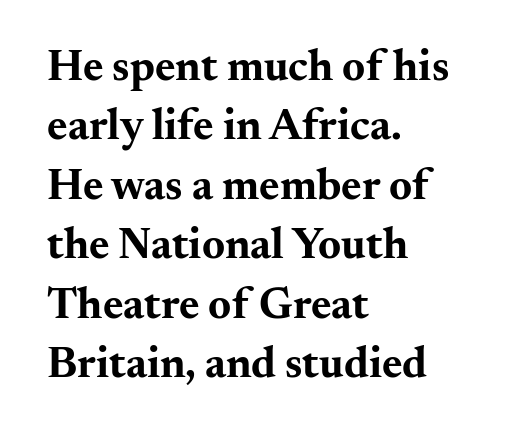
Q: Is the text bold? A: Yes.
Q: Is the text italic (slanted)? A: No, it is upright.
Q: Is the typeface a serif or a sans-serif typeface? A: Serif.
Q: Is the text underlined? A: No.
Q: How is the paragraph aligned? A: Left-aligned.
Q: Is the spacing between letters normal or unusually wide? A: Normal.
Q: Is the spacing between lines tight, normal or loose? A: Normal.
Q: Width (condensed, normal, or wide)? A: Wide.
Q: Stroke contrast? A: Medium.
Q: x-height? A: Small.
Q: Monospaced? A: No.
